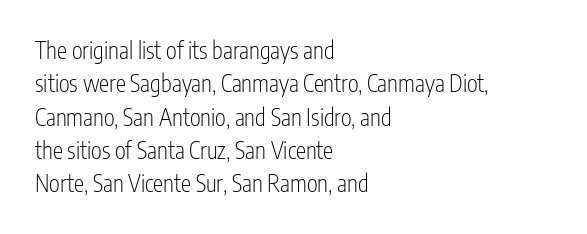
The image shows 23 px text type, upright; set left-aligned, normal line spacing (1.45x), normal letter spacing, not underlined.
